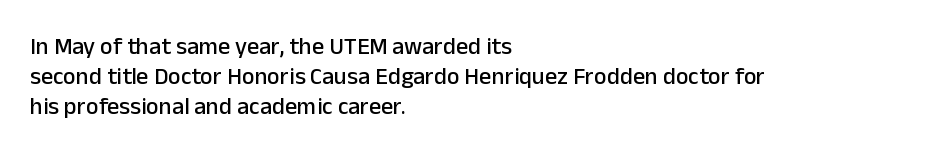
This sample uses an upright cut, with every glyph sitting square on the baseline. The space beneath each line is pristine and unruled. Short note: letters normally spaced. A classic flush-left, rag-right setting is used for this passage.
